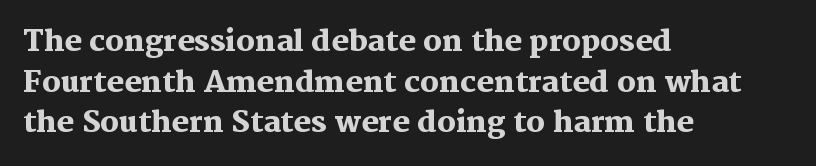
The image shows 29 px heavy serif type, upright; set left-aligned, normal line spacing (1.4x), normal letter spacing, not underlined; medium stroke contrast and a medium x-height.
